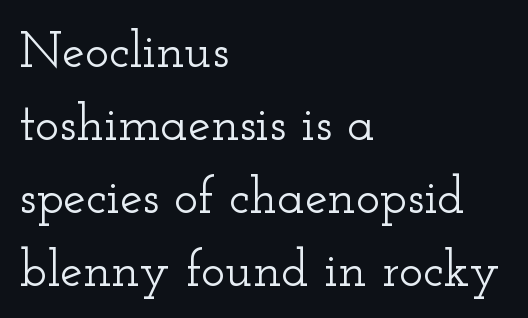
{"serif": "yes", "italic": "no", "width": "wide", "stroke_contrast": "low", "x_height": "small", "monospaced": "no", "underline": "no", "align": "left", "line_spacing": "normal", "line_spacing_ratio": 1.43, "letter_spacing": "normal", "letter_spacing_em": 0.0, "glyph_px": 51}
